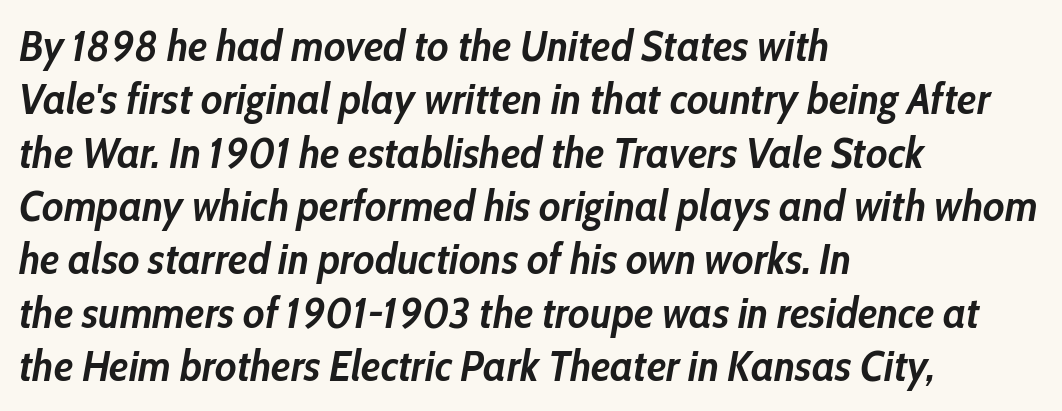
The image shows 43 px semibold, condensed type, italic (leaning right); set left-aligned, line spacing 1.24x, normal letter spacing, not underlined; low stroke contrast and a medium x-height.
